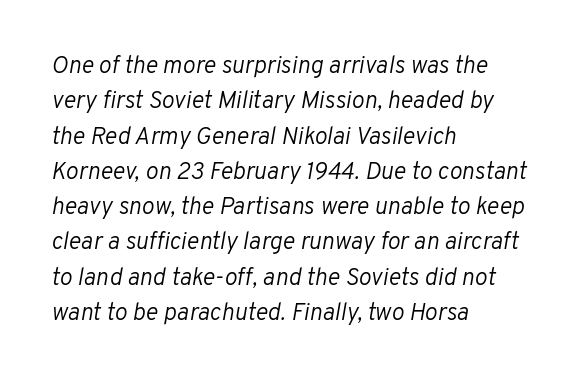
The image shows 24 px text type, italic (leaning right); set left-aligned, normal line spacing (1.47x), normal letter spacing, not underlined.
